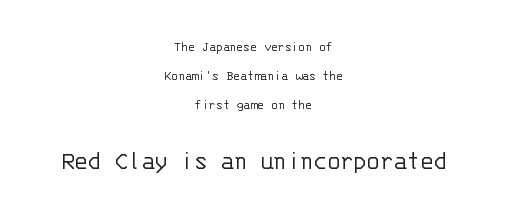
The letterforms sit at book weight or below. Each word holds together tightly as a unit, with standard inter-letter gaps. The designer dialed line spacing up above the default. Typeset on center — no edge is straight. Just letters on the line, the space beneath them empty.
